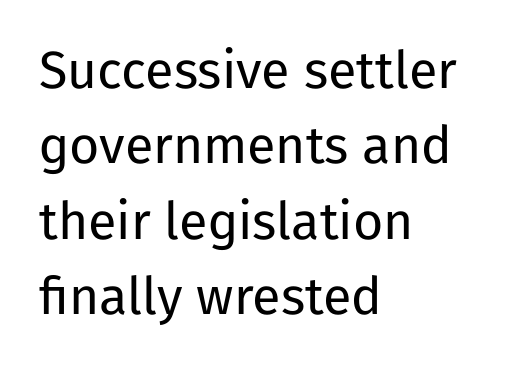
The image shows 52 px regular-weight sans-serif type, upright; set left-aligned, normal line spacing (1.45x), normal letter spacing, not underlined; low stroke contrast and a medium x-height.
